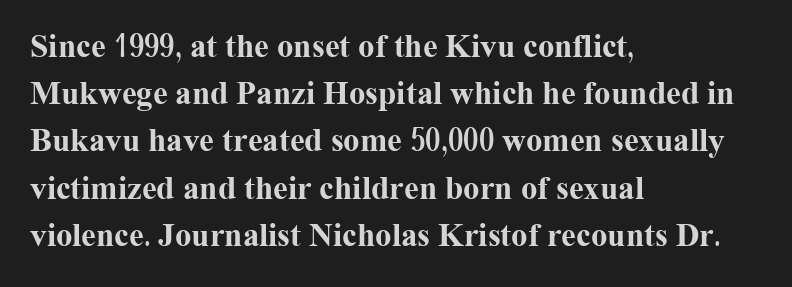
The image shows 33 px bold serif type, upright; set left-aligned, normal line spacing (1.43x), normal letter spacing, not underlined; medium stroke contrast and a medium x-height.
